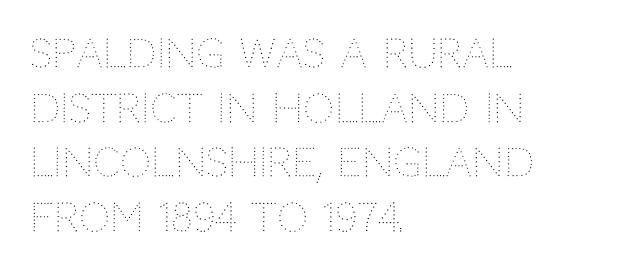
{"italic": "no", "bold": "no", "weight": "thin", "width": "normal", "stroke_contrast": "medium", "x_height": "large", "monospaced": "no", "underline": "no", "align": "left", "line_spacing": "normal", "line_spacing_ratio": 1.4, "letter_spacing": "normal", "letter_spacing_em": 0.0, "glyph_px": 39}
